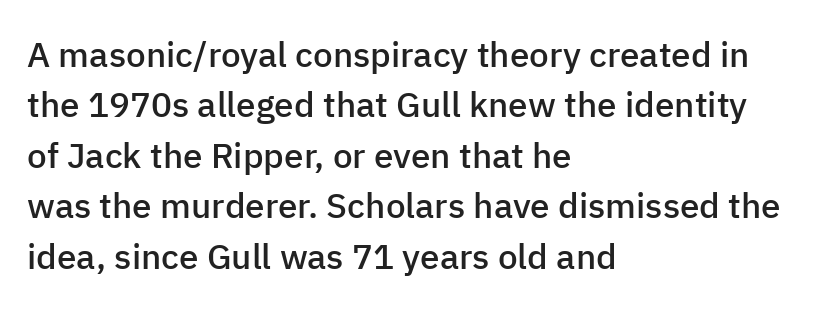
The image shows 35 px semibold sans-serif type, upright; set left-aligned, normal line spacing (1.44x), normal letter spacing, not underlined; low stroke contrast and a medium x-height.
